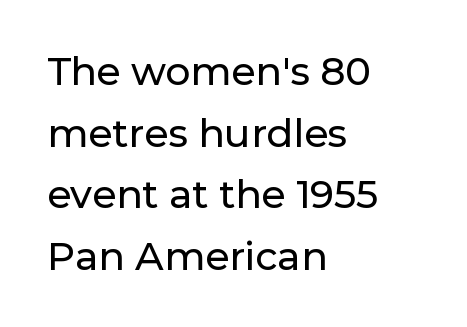
It's the straight-up-and-down kind of type. No feet cap the strokes, marking this as sans-serif type. Inter-character spacing is left at the font's built-in metrics. Summary of vertical rhythm: regular, with standard interline spacing. Varying glyph widths throughout — classic text-font behaviour.
